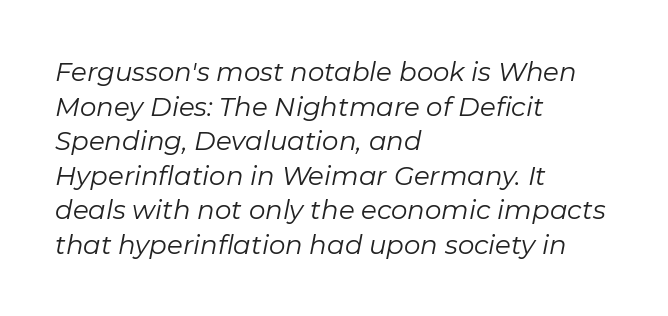
Q: Is the text bold? A: No.
Q: Is the text italic (slanted)? A: Yes, it leans right by about 11 degrees.
Q: Is the text underlined? A: No.
Q: How is the paragraph aligned? A: Left-aligned.
Q: Is the spacing between letters normal or unusually wide? A: Normal.
Q: Is the spacing between lines tight, normal or loose? A: Normal.
